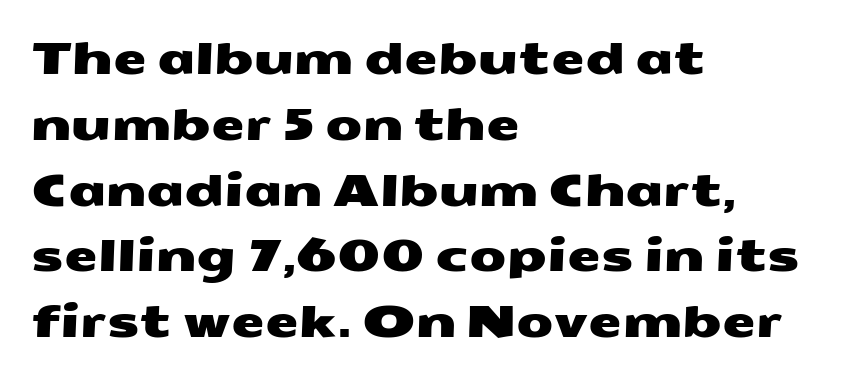
{"serif": "no", "width": "wide", "stroke_contrast": "medium", "x_height": "medium", "monospaced": "no", "underline": "no", "align": "left", "line_spacing": "normal", "line_spacing_ratio": 1.53, "letter_spacing": "normal", "letter_spacing_em": 0.0, "glyph_px": 43}
